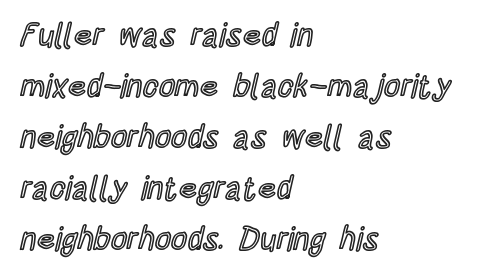
Q: Is the text italic (slanted)? A: Yes.
Q: Is the text underlined? A: No.
Q: How is the paragraph aligned? A: Left-aligned.
Q: Is the spacing between letters normal or unusually wide? A: Normal.
Q: Is the spacing between lines tight, normal or loose? A: Normal.
Q: Width (condensed, normal, or wide)? A: Condensed.
Q: x-height? A: Large.
Q: Monospaced? A: No.
